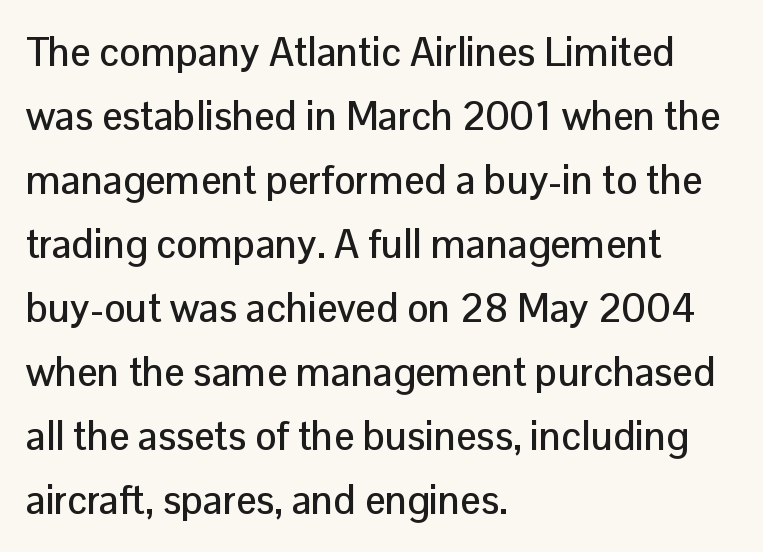
{"serif": "no", "italic": "no", "width": "normal", "stroke_contrast": "low", "x_height": "medium", "monospaced": "no", "underline": "no", "align": "left", "line_spacing": "normal", "line_spacing_ratio": 1.6, "letter_spacing": "normal", "letter_spacing_em": 0.0, "glyph_px": 40}
